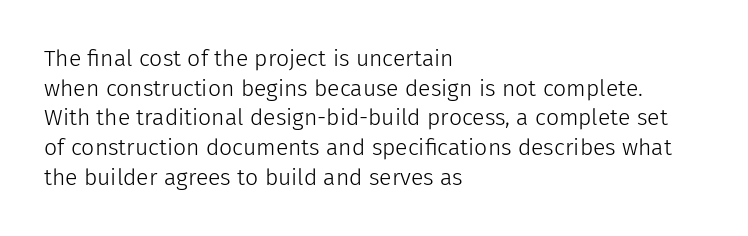
Q: Is the text bold? A: No.
Q: Is the text italic (slanted)? A: No, it is upright.
Q: Is the text underlined? A: No.
Q: How is the paragraph aligned? A: Left-aligned.
Q: Is the spacing between letters normal or unusually wide? A: Normal.
Q: Is the spacing between lines tight, normal or loose? A: Normal.
